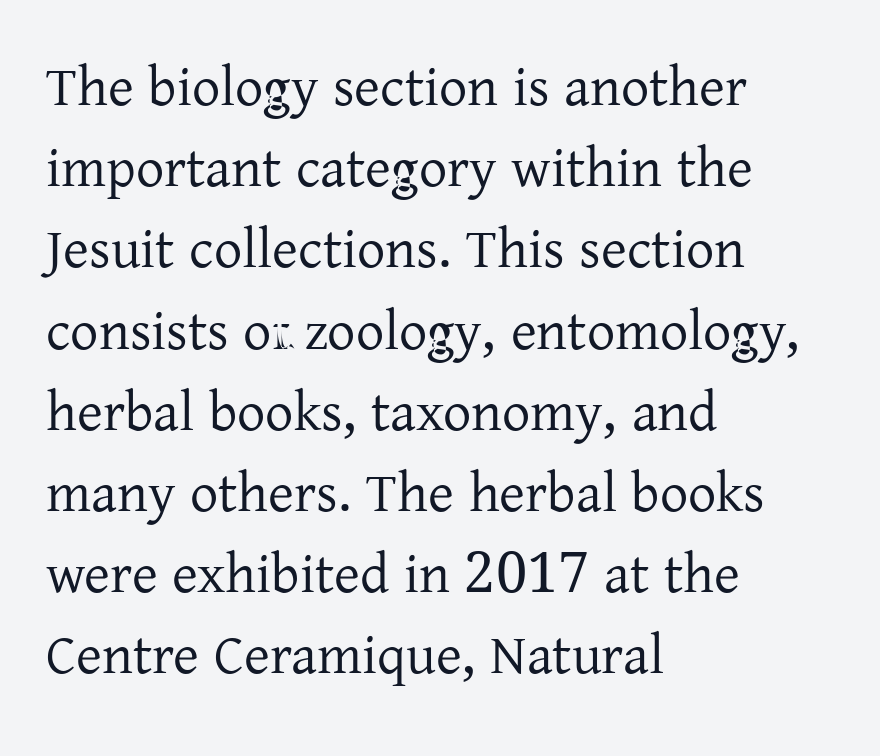
Does extra space separate the letters? No, they use regular spacing. Compared with a typical body face, this is equally light or lighter still. No italicization has been applied; the sample stays upright. These lines are rendered in a variable-pitch font.
